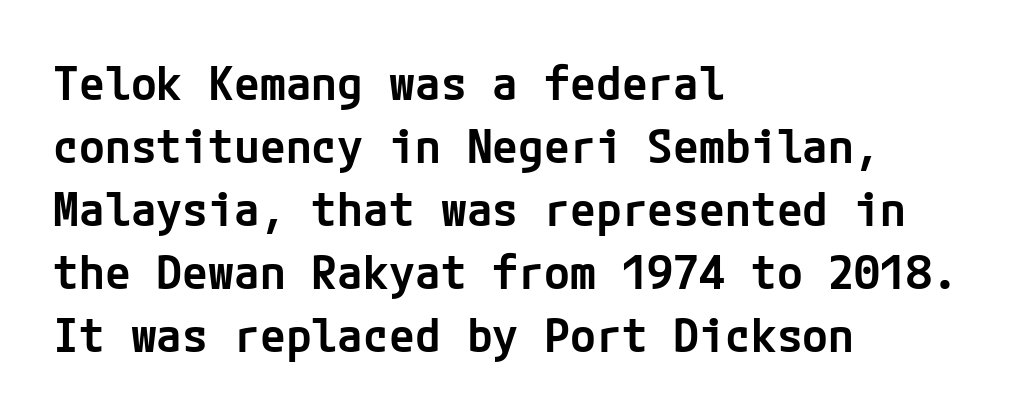
In CSS terms this would be text-align: left. A bit beefed up — I'd call it semibold rather than bold. This block has exactly the height ordinary leading produces. Font category for this specimen: sans-serif. The rendering keeps characters at their native spacing. The typography opts for an upright posture over an oblique one.
